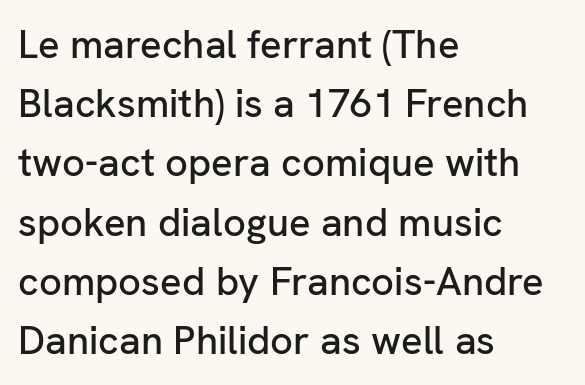
Looks like regular typesetting: each glyph gets only the width it needs. The font's upright variant was chosen for this text. In CSS terms this would be text-align: left. In terms of letterform style, serifs are entirely absent.
